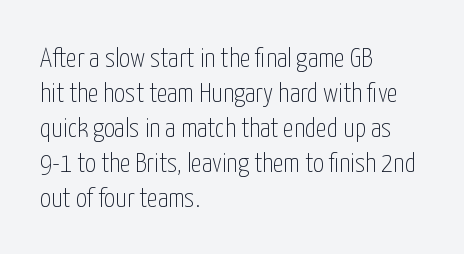
{"italic": "no", "bold": "no", "underline": "no", "align": "left", "line_spacing": "normal", "line_spacing_ratio": 1.3, "letter_spacing": "normal", "letter_spacing_em": 0.0, "glyph_px": 27}
